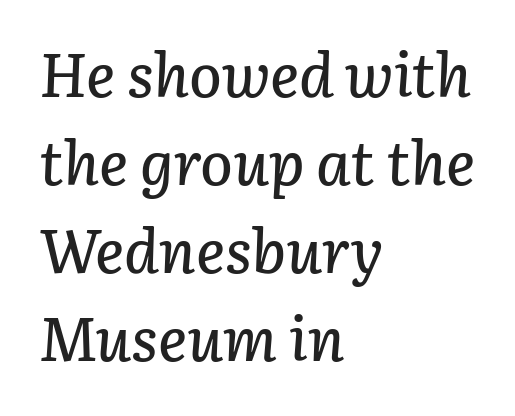
Q: Is the text italic (slanted)? A: Yes, it leans right by about 3 degrees.
Q: Is the text underlined? A: No.
Q: How is the paragraph aligned? A: Left-aligned.
Q: Is the spacing between letters normal or unusually wide? A: Normal.
Q: Is the spacing between lines tight, normal or loose? A: Normal.
Q: Width (condensed, normal, or wide)? A: Normal.
Q: Stroke contrast? A: Low.
Q: x-height? A: Medium.
Q: Monospaced? A: No.
